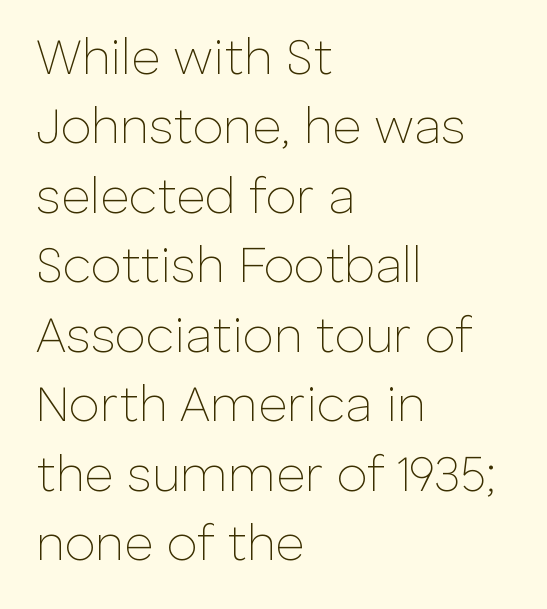
Tall strokes in this sample are plumb rather than angled. All the whitespace from short lines collects on the right. A typesetter would call this leading conventional body-copy spacing. You could not count columns in this text — the font is proportionally spaced. Quick note: underline off. The line texture is even and compact thanks to regular tracking.
